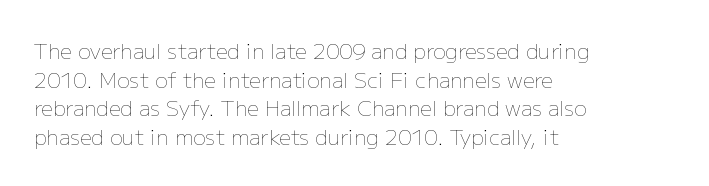
Line beginnings align vertically; line endings do not. Whoever set this chose a conventional vertical rhythm. Stroke mass is kept to a normal reading level or below. Nobody touched the tracking dial on this one.
